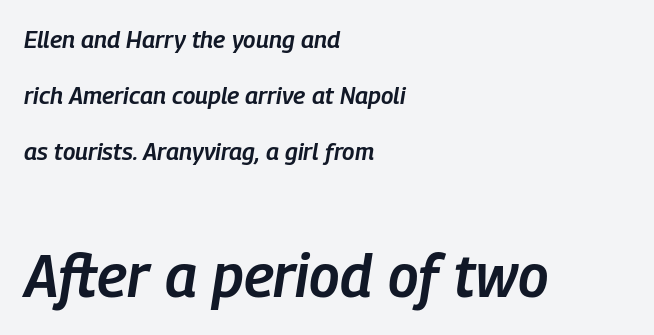
Q: Is the text bold? A: Semi-bold.
Q: Is the text italic (slanted)? A: Yes, it leans right by about 9 degrees.
Q: Is the text underlined? A: No.
Q: How is the paragraph aligned? A: Left-aligned.
Q: Is the spacing between letters normal or unusually wide? A: Normal.
Q: Is the spacing between lines tight, normal or loose? A: Loose.
Q: Which block of text is set in a larger size, the first (top) or the second (bottom)? A: The second (bottom) one.
Q: Width (condensed, normal, or wide)? A: Condensed.
Q: Stroke contrast? A: Low.
Q: x-height? A: Medium.
Q: Monospaced? A: No.
